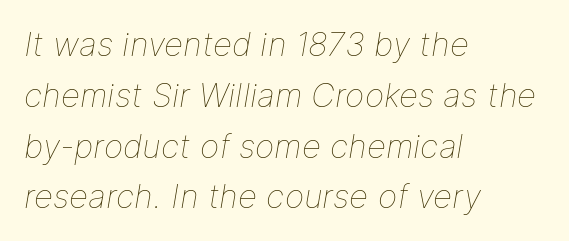
Q: Is the text bold? A: No.
Q: Is the text italic (slanted)? A: Yes, it leans right by about 9 degrees.
Q: Is the text underlined? A: No.
Q: How is the paragraph aligned? A: Left-aligned.
Q: Is the spacing between letters normal or unusually wide? A: Normal.
Q: Is the spacing between lines tight, normal or loose? A: Normal.
Q: Width (condensed, normal, or wide)? A: Normal.
Q: Stroke contrast? A: Low.
Q: x-height? A: Medium.
Q: Monospaced? A: No.
